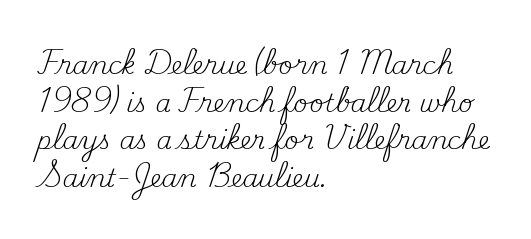
The face used here is rendered with its standard letterfit. Just letters on the line, the space beneath them empty. Caption: face not bold, strokes unweighted. Line spacing here is normal.
